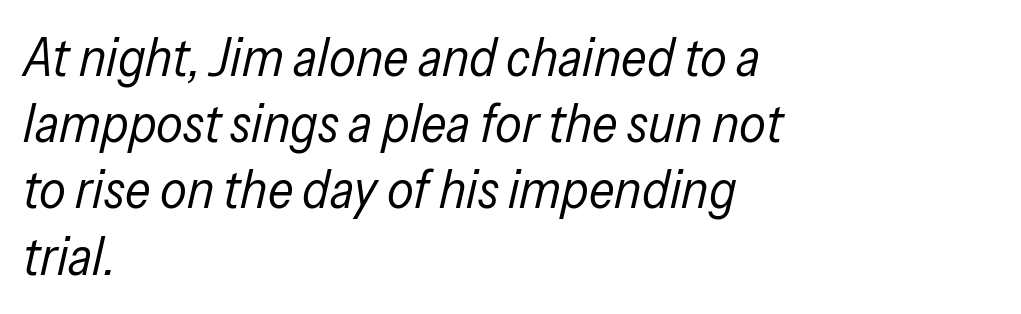
Q: Is the text bold? A: No.
Q: Is the text italic (slanted)? A: Yes, it leans right by about 13 degrees.
Q: Is the text underlined? A: No.
Q: How is the paragraph aligned? A: Left-aligned.
Q: Is the spacing between letters normal or unusually wide? A: Normal.
Q: Is the spacing between lines tight, normal or loose? A: Normal.
Q: Width (condensed, normal, or wide)? A: Condensed.
Q: Stroke contrast? A: Low.
Q: x-height? A: Medium.
Q: Monospaced? A: No.
